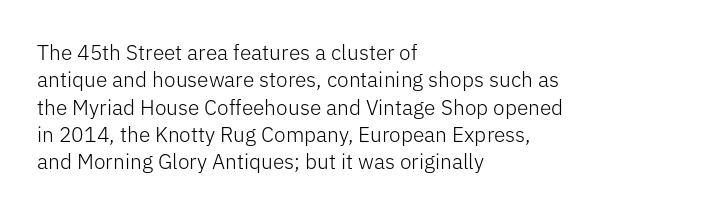
{"italic": "no", "bold": "no", "underline": "no", "align": "left", "line_spacing": "normal", "line_spacing_ratio": 1.3, "letter_spacing": "normal", "letter_spacing_em": 0.0, "glyph_px": 21}
